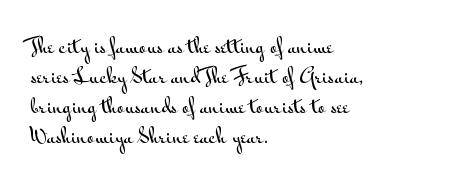
{"underline": "no", "align": "left", "line_spacing": "normal", "line_spacing_ratio": 1.5, "letter_spacing": "normal", "letter_spacing_em": 0.0, "glyph_px": 20}
